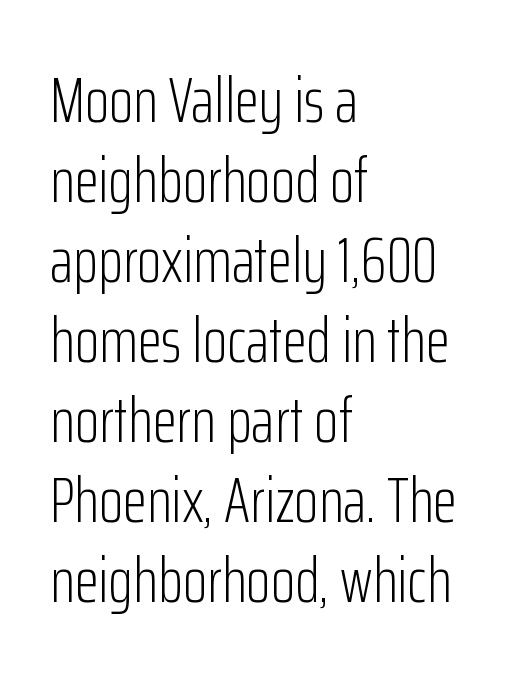
Each word holds together tightly as a unit, with standard inter-letter gaps. Unmarked baselines from the first word to the last. The face used here is proportionally spaced, like ordinary book or web type. Weight: regular or lighter.
